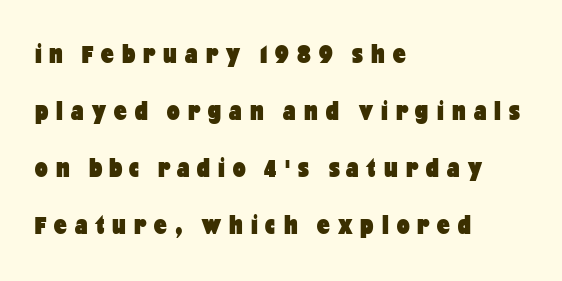
Q: Is the text bold? A: Yes.
Q: Is the text italic (slanted)? A: No, it is upright.
Q: Is the typeface a serif or a sans-serif typeface? A: Sans-serif.
Q: Is the text underlined? A: No.
Q: How is the paragraph aligned? A: Left-aligned.
Q: Is the spacing between letters normal or unusually wide? A: Unusually wide.
Q: Is the spacing between lines tight, normal or loose? A: Loose.
Q: Width (condensed, normal, or wide)? A: Condensed.
Q: Stroke contrast? A: Low.
Q: x-height? A: Medium.
Q: Monospaced? A: No.
